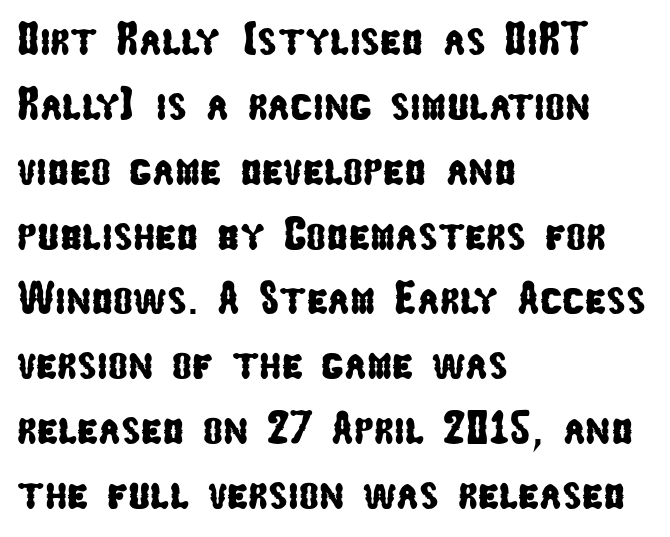
Q: Is the typeface a serif or a sans-serif typeface? A: Sans-serif.
Q: Is the text underlined? A: No.
Q: How is the paragraph aligned? A: Left-aligned.
Q: Is the spacing between letters normal or unusually wide? A: Normal.
Q: Is the spacing between lines tight, normal or loose? A: Normal.
Q: Width (condensed, normal, or wide)? A: Condensed.
Q: Stroke contrast? A: Low.
Q: x-height? A: Medium.
Q: Monospaced? A: No.
